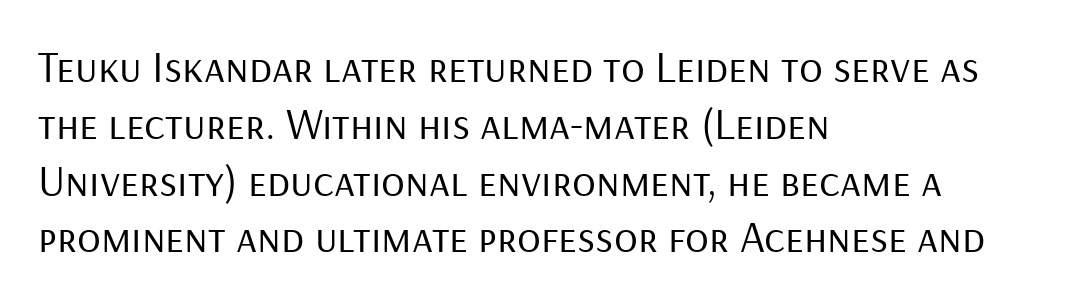
The weight tops out at a normal text grade. A clean baseline with only descenders dipping below it. Varying glyph widths throughout — classic text-font behaviour. The ragged edge is on the right, which tells us the setting is flush left.
